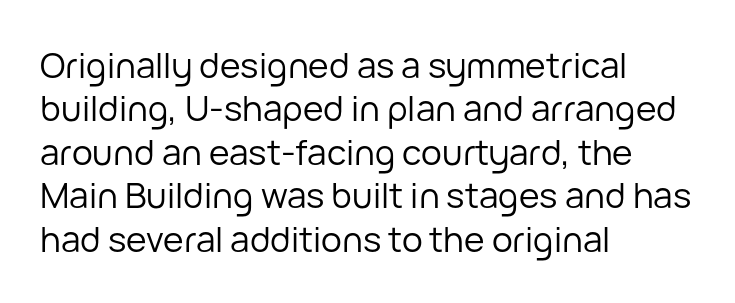
Q: Is the text bold? A: No.
Q: Is the text italic (slanted)? A: No, it is upright.
Q: Is the typeface a serif or a sans-serif typeface? A: Sans-serif.
Q: Is the text underlined? A: No.
Q: How is the paragraph aligned? A: Left-aligned.
Q: Is the spacing between letters normal or unusually wide? A: Normal.
Q: Width (condensed, normal, or wide)? A: Normal.
Q: Stroke contrast? A: Low.
Q: x-height? A: Medium.
Q: Monospaced? A: No.
